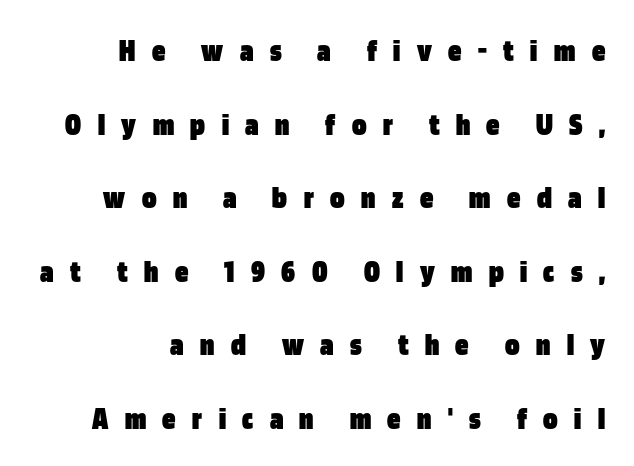
The image shows 33 px heavy, condensed sans-serif type, upright; set right-aligned, loose line spacing (2.23x), unusually wide letter spacing (+0.5 em), not underlined; low stroke contrast and a large x-height.
